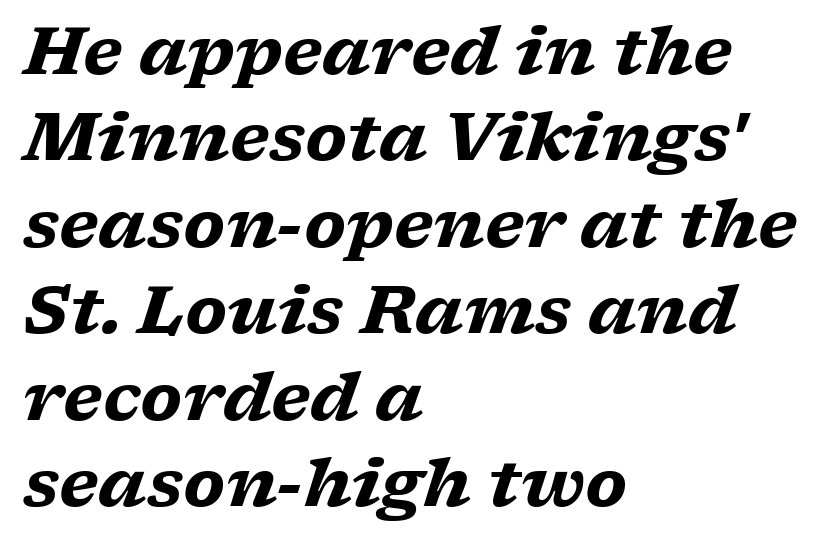
Q: Is the text bold? A: Yes.
Q: Is the text italic (slanted)? A: Yes, it leans right by about 17 degrees.
Q: Is the typeface a serif or a sans-serif typeface? A: Serif.
Q: Is the text underlined? A: No.
Q: How is the paragraph aligned? A: Left-aligned.
Q: Is the spacing between letters normal or unusually wide? A: Normal.
Q: Is the spacing between lines tight, normal or loose? A: Normal.
Q: Width (condensed, normal, or wide)? A: Wide.
Q: Stroke contrast? A: Low.
Q: x-height? A: Medium.
Q: Monospaced? A: No.
